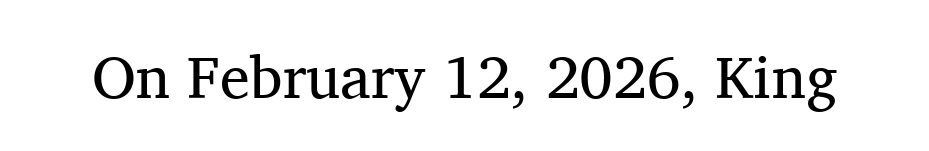
The image shows 60 px regular-weight serif type, upright; set normal letter spacing, not underlined; medium stroke contrast and a medium x-height.
